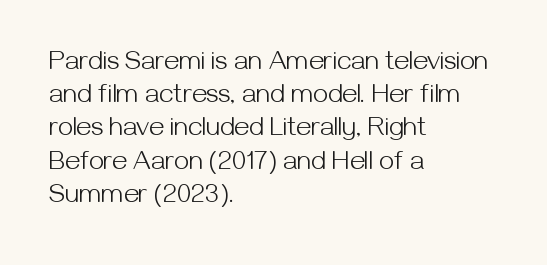
The zone under the glyphs is completely vacant. The passage is arranged the way most books set body copy — flush left. The type sits square on the baseline with zero lean. Weight: in the light-to-regular range. In terms of letterspacing, this is plain default setting.
